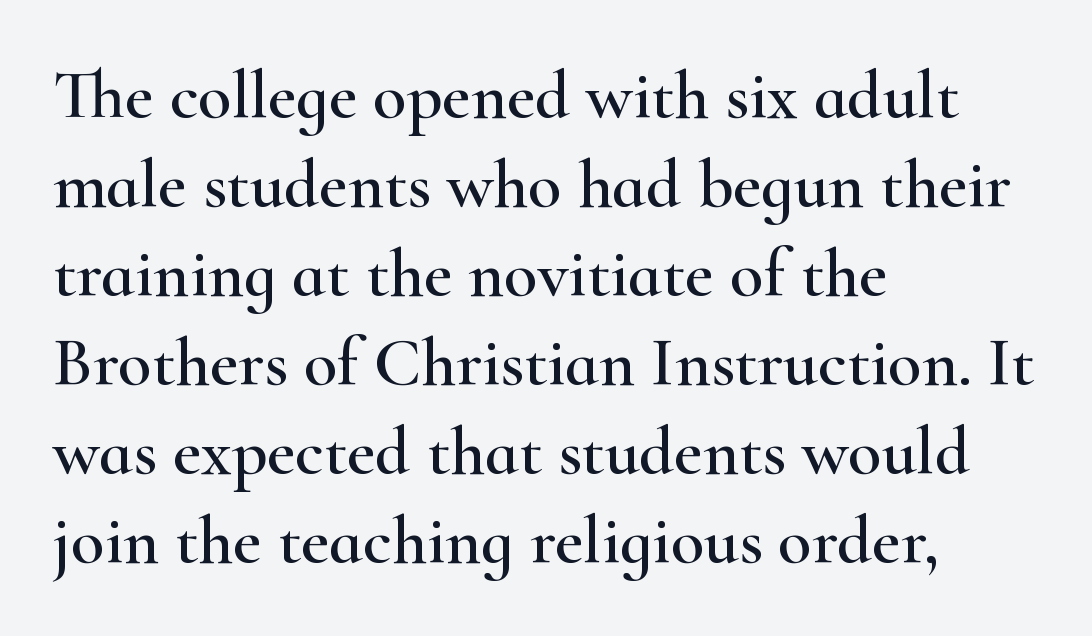
The image shows 69 px wide serif type, upright; set left-aligned, normal line spacing (1.29x), normal letter spacing, not underlined; high stroke contrast and a small x-height.
